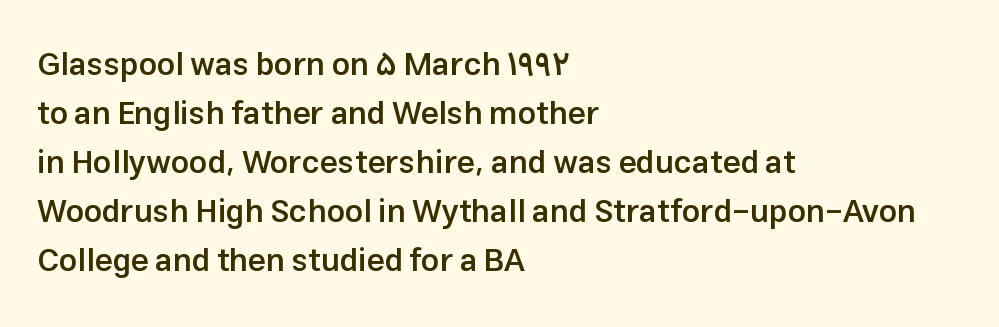
If you drew a line through each stem, it would be perfectly vertical. Character widths vary here, with narrow letters taking less room than wide ones. The typesetting leans somewhat heavy: a semibold. How would I describe the line gaps? Plain and ordinary. Typeset ragged right — the left edge is the straight one.
